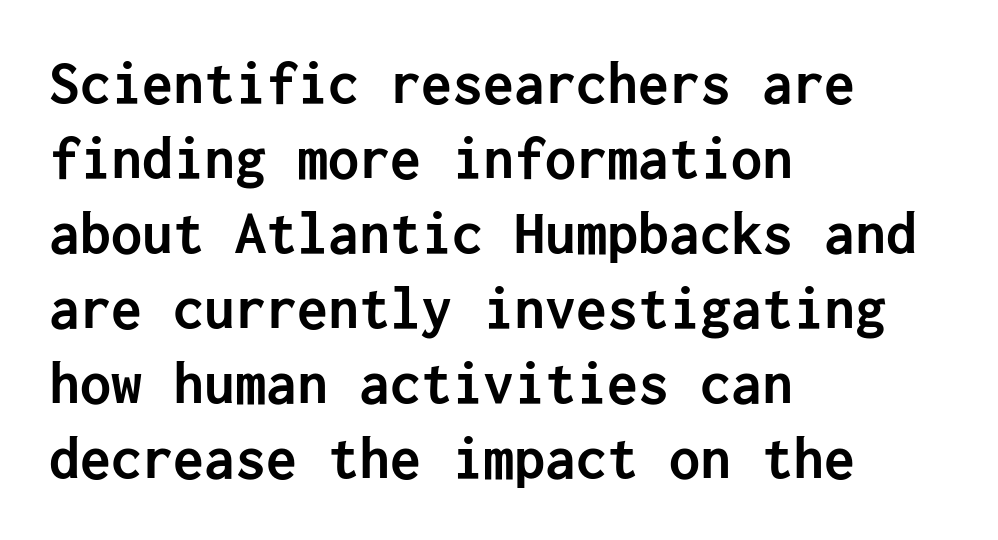
The image shows 62 px semibold sans-serif type, upright; set left-aligned, line spacing 1.21x, normal letter spacing, not underlined; low stroke contrast and a medium x-height.
